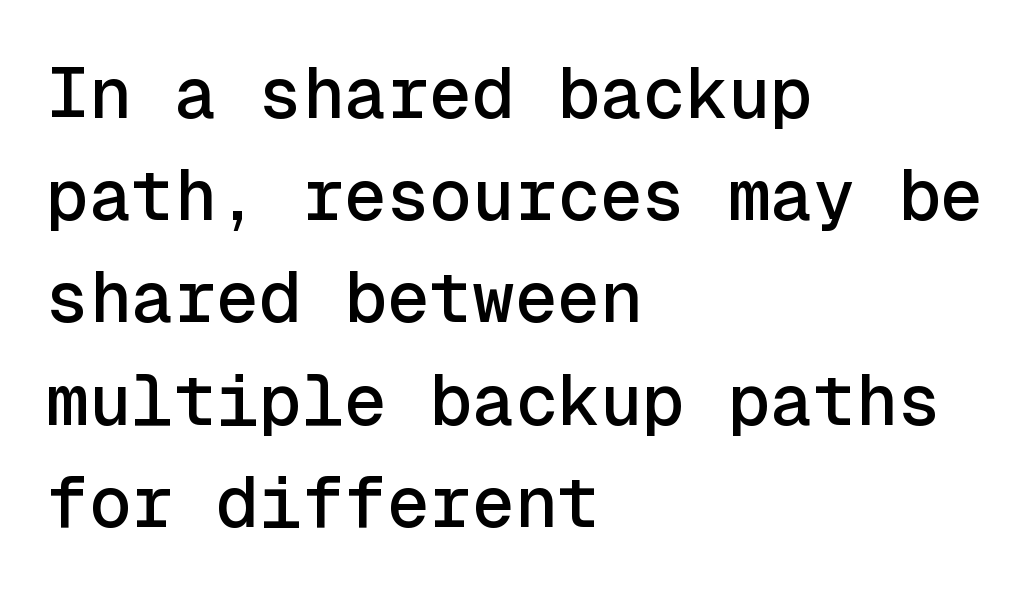
Q: Is the text italic (slanted)? A: No, it is upright.
Q: Is the typeface a serif or a sans-serif typeface? A: Sans-serif.
Q: Is the text underlined? A: No.
Q: How is the paragraph aligned? A: Left-aligned.
Q: Is the spacing between letters normal or unusually wide? A: Normal.
Q: Is the spacing between lines tight, normal or loose? A: Normal.
Q: Width (condensed, normal, or wide)? A: Normal.
Q: x-height? A: Medium.
Q: Monospaced? A: Yes.
